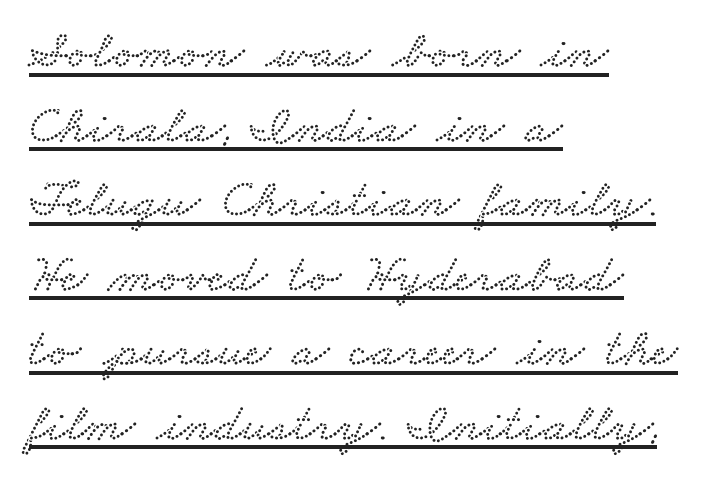
The image shows 54 px wide serif type; set left-aligned, normal line spacing (1.38x), normal letter spacing, underlined; low stroke contrast and a small x-height.
